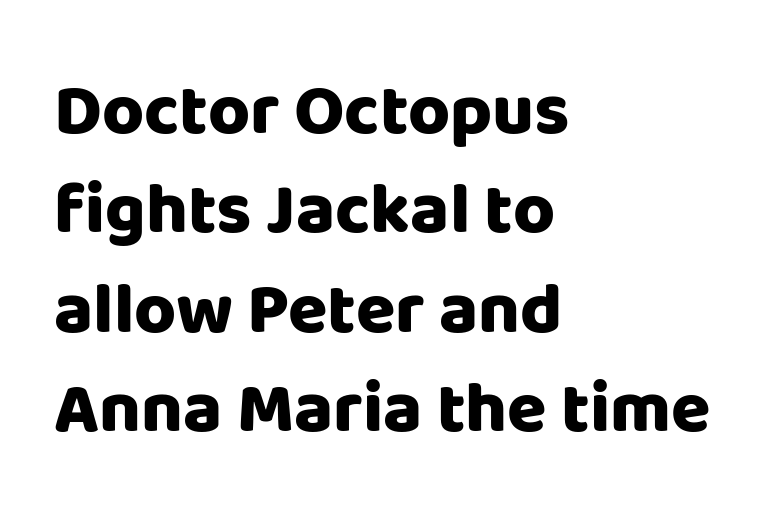
The image shows 72 px heavy sans-serif type, upright; set left-aligned, normal line spacing (1.38x), normal letter spacing, not underlined; low stroke contrast and a large x-height.
